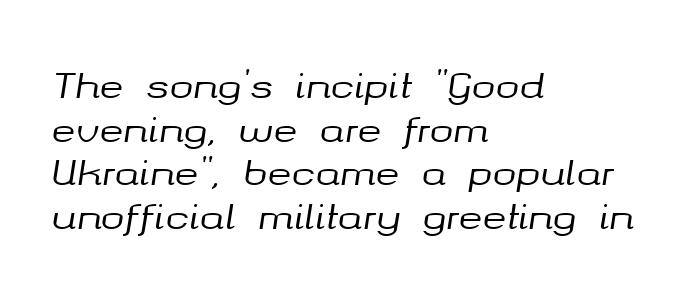
The image shows 36 px text type, italic (leaning right); set left-aligned, line spacing 1.21x, normal letter spacing, not underlined; medium stroke contrast and a medium x-height.
